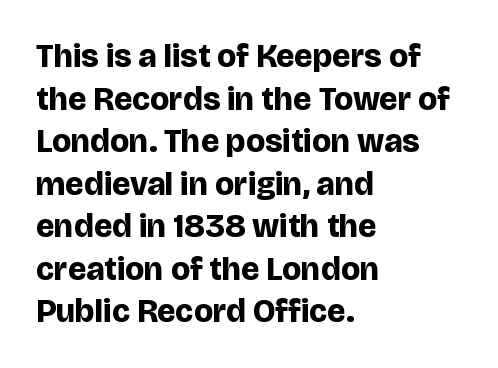
Q: Is the text bold? A: Yes.
Q: Is the text italic (slanted)? A: No, it is upright.
Q: Is the typeface a serif or a sans-serif typeface? A: Sans-serif.
Q: Is the text underlined? A: No.
Q: How is the paragraph aligned? A: Left-aligned.
Q: Is the spacing between letters normal or unusually wide? A: Normal.
Q: Is the spacing between lines tight, normal or loose? A: Normal.
Q: Width (condensed, normal, or wide)? A: Normal.
Q: Stroke contrast? A: Low.
Q: x-height? A: Large.
Q: Monospaced? A: No.
